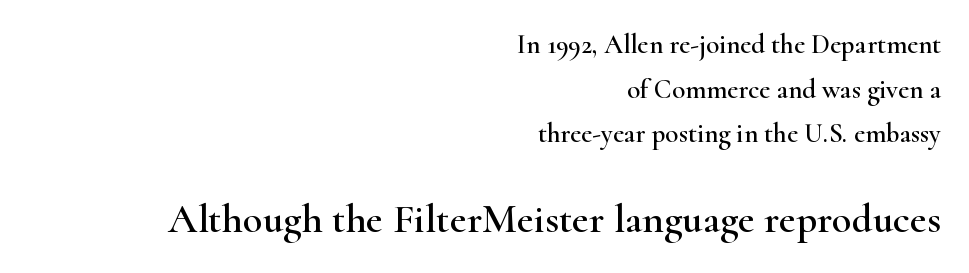
{"serif": "yes", "italic": "no", "width": "wide", "stroke_contrast": "high", "x_height": "small", "monospaced": "no", "underline": "no", "align": "right", "line_spacing": "normal", "line_spacing_ratio": 1.65, "letter_spacing": "normal", "letter_spacing_em": 0.0, "larger_block": "second", "size_ratio": 1.52, "glyph_px": 41}
